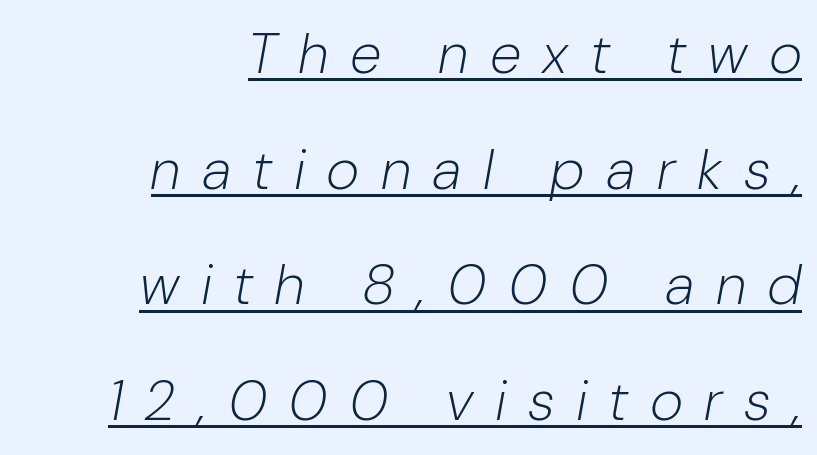
Is this a fixed-width face? No — the glyphs have proportional, varying widths. Honestly, the rows look like they've been pulled way apart. There is plenty of visible air inserted between adjacent glyphs. The paragraph has a hard right edge and a soft left edge. Stem width sits at or under what a default text font uses. Looking at the ascenders, they clearly lean.
